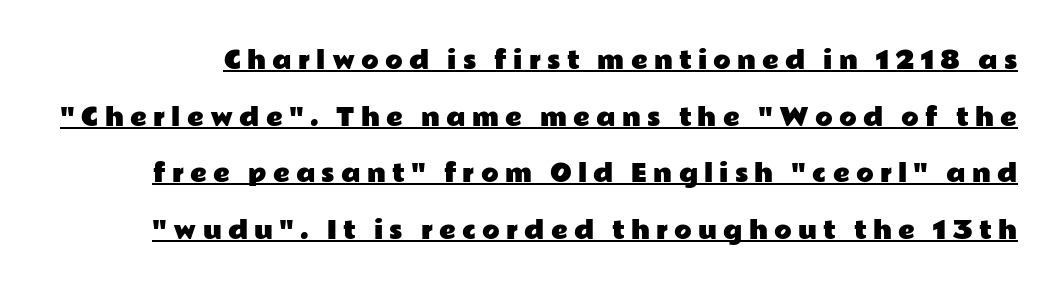
{"italic": "no", "underline": "yes", "line_spacing": "loose", "line_spacing_ratio": 2.46, "letter_spacing": "wide", "letter_spacing_em": 0.27, "glyph_px": 23}
